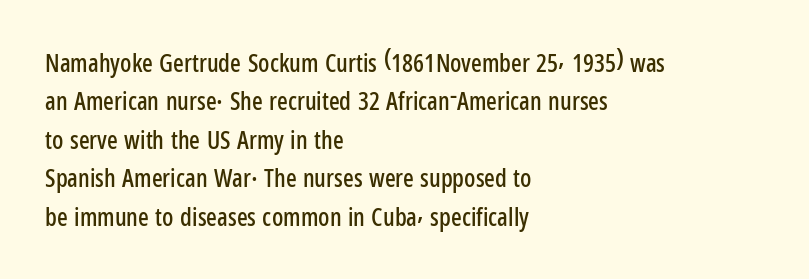
The image shows 25 px text type, upright; set left-aligned, normal line spacing (1.54x), normal letter spacing, not underlined.
